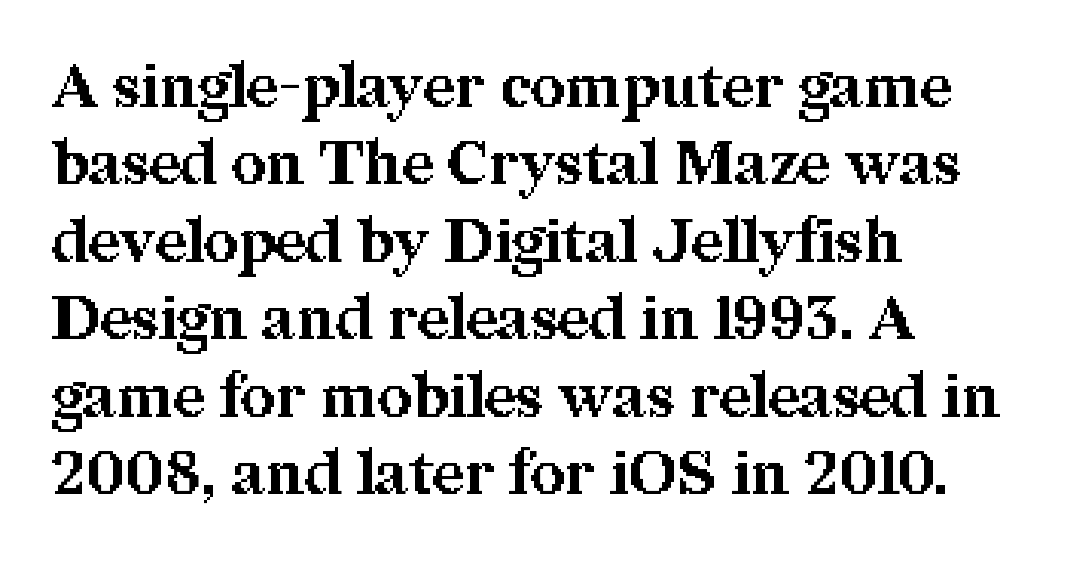
The image shows 61 px bold serif type, upright; set left-aligned, normal line spacing (1.27x), normal letter spacing, not underlined; medium stroke contrast and a medium x-height.
